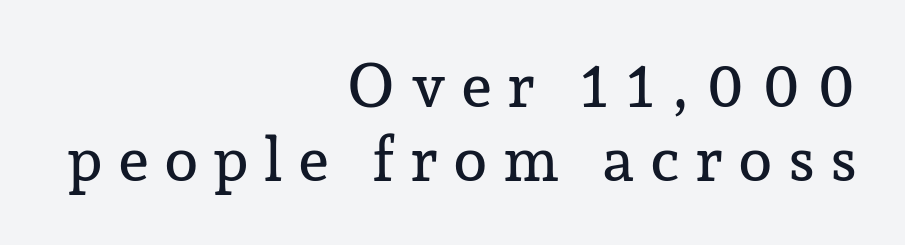
The image shows 62 px serif type, upright; set right-aligned, line spacing 1.2x, unusually wide letter spacing (+0.24 em), not underlined; low stroke contrast and a medium x-height.
